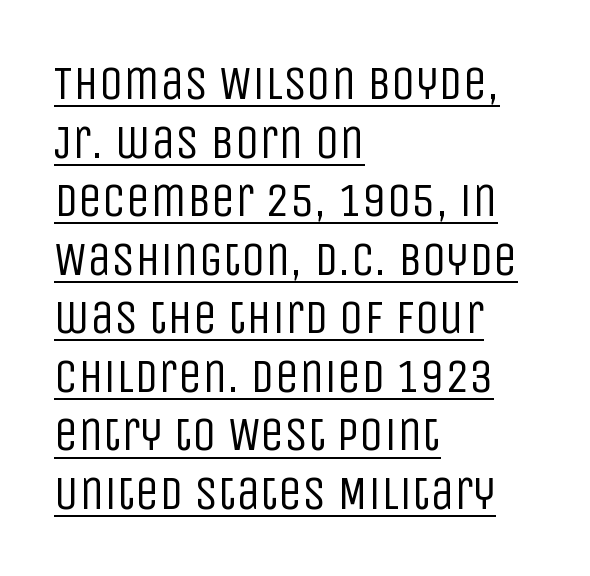
{"serif": "no", "italic": "no", "bold": "no", "weight": "regular", "width": "condensed", "stroke_contrast": "low", "x_height": "large", "monospaced": "no", "underline": "yes", "align": "left", "line_spacing_ratio": 1.22, "letter_spacing": "normal", "letter_spacing_em": 0.0, "glyph_px": 48}
